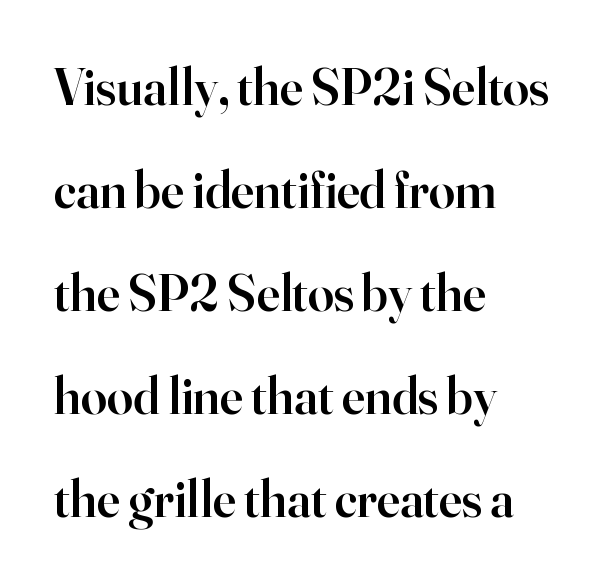
Q: Is the text bold? A: Semi-bold.
Q: Is the text italic (slanted)? A: No, it is upright.
Q: Is the typeface a serif or a sans-serif typeface? A: Serif.
Q: Is the text underlined? A: No.
Q: How is the paragraph aligned? A: Left-aligned.
Q: Is the spacing between letters normal or unusually wide? A: Normal.
Q: Is the spacing between lines tight, normal or loose? A: Loose.
Q: Width (condensed, normal, or wide)? A: Normal.
Q: Stroke contrast? A: High.
Q: x-height? A: Small.
Q: Monospaced? A: No.
